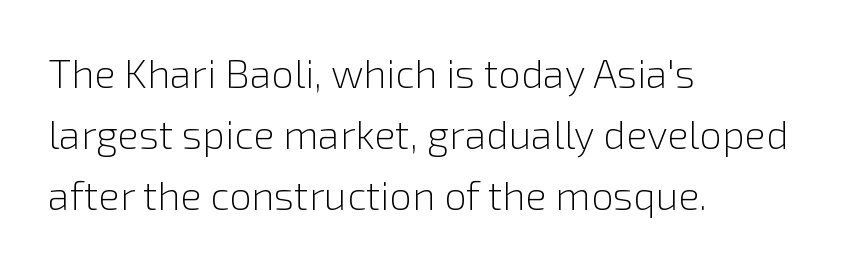
Q: Is the text bold? A: No.
Q: Is the text italic (slanted)? A: No, it is upright.
Q: Is the typeface a serif or a sans-serif typeface? A: Sans-serif.
Q: Is the text underlined? A: No.
Q: How is the paragraph aligned? A: Left-aligned.
Q: Is the spacing between letters normal or unusually wide? A: Normal.
Q: Is the spacing between lines tight, normal or loose? A: Normal.
Q: Width (condensed, normal, or wide)? A: Normal.
Q: x-height? A: Medium.
Q: Monospaced? A: No.
